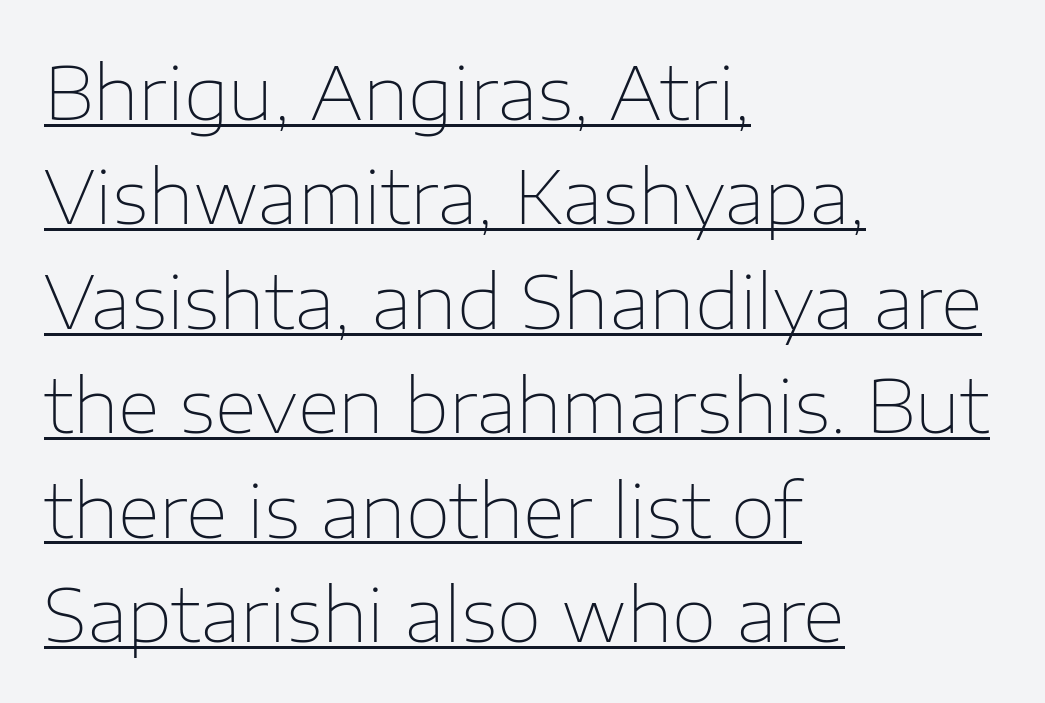
{"serif": "no", "italic": "no", "bold": "no", "weight": "thin", "width": "normal", "stroke_contrast": "low", "x_height": "medium", "monospaced": "no", "underline": "yes", "align": "left", "line_spacing": "normal", "line_spacing_ratio": 1.43, "letter_spacing": "normal", "letter_spacing_em": 0.0, "glyph_px": 73}
